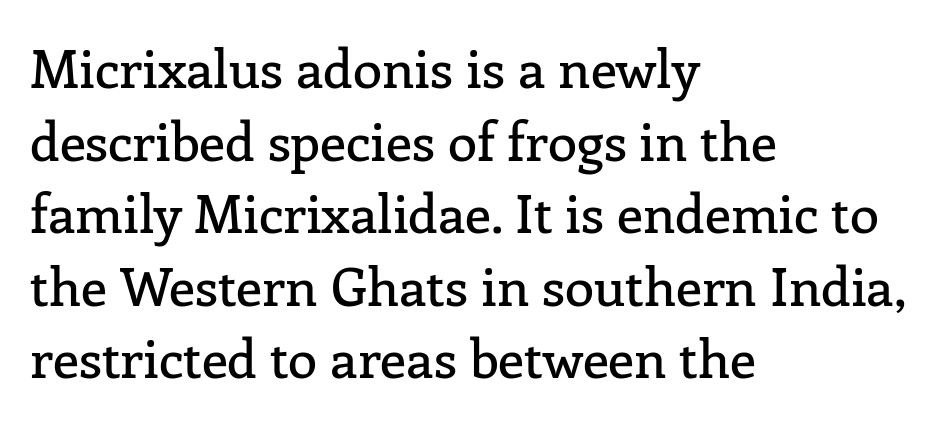
The image shows 53 px serif type, upright; set left-aligned, normal line spacing (1.37x), normal letter spacing, not underlined; low stroke contrast and a medium x-height.
